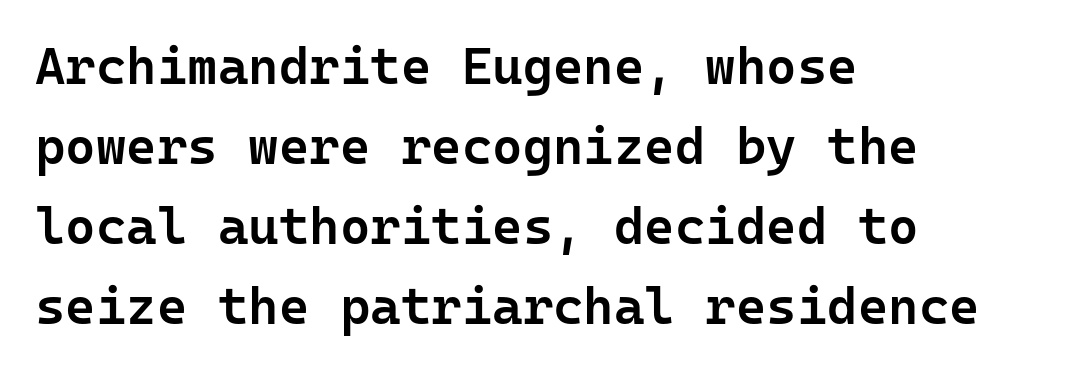
Q: Is the text bold? A: Semi-bold.
Q: Is the text italic (slanted)? A: No, it is upright.
Q: Is the typeface a serif or a sans-serif typeface? A: Sans-serif.
Q: Is the text underlined? A: No.
Q: How is the paragraph aligned? A: Left-aligned.
Q: Is the spacing between letters normal or unusually wide? A: Normal.
Q: Is the spacing between lines tight, normal or loose? A: Normal.
Q: Width (condensed, normal, or wide)? A: Normal.
Q: Stroke contrast? A: Low.
Q: x-height? A: Medium.
Q: Monospaced? A: Yes.
